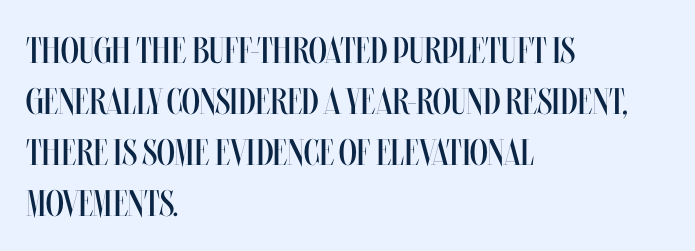
{"italic": "no", "bold": "no", "weight": "regular", "width": "condensed", "stroke_contrast": "medium", "x_height": "large", "monospaced": "no", "underline": "no", "align": "left", "line_spacing": "normal", "line_spacing_ratio": 1.38, "letter_spacing": "normal", "letter_spacing_em": 0.0, "glyph_px": 37}
